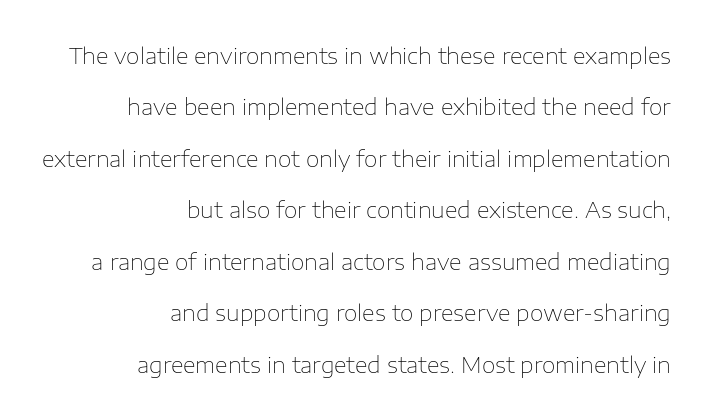
The image shows 22 px text type, upright; set right-aligned, loose line spacing (2.34x), normal letter spacing, not underlined.
